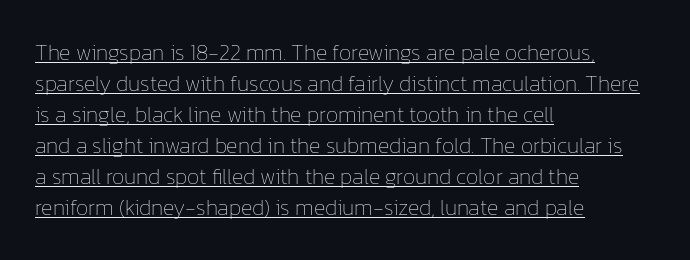
Q: Is the text bold? A: No.
Q: Is the text italic (slanted)? A: No, it is upright.
Q: Is the text underlined? A: Yes.
Q: How is the paragraph aligned? A: Left-aligned.
Q: Is the spacing between letters normal or unusually wide? A: Normal.
Q: Is the spacing between lines tight, normal or loose? A: Normal.
